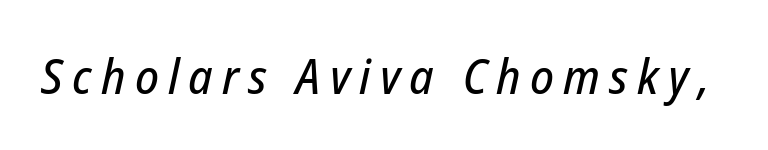
Clear beneath every line of the passage. Notice how the stems are inclined rather than vertical — that's the hallmark of italics. The rendering uses natural spacing where letterforms have individual widths.
